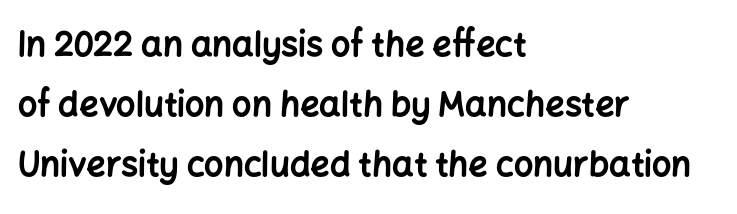
Q: Is the text bold? A: Yes.
Q: Is the text italic (slanted)? A: No, it is upright.
Q: Is the typeface a serif or a sans-serif typeface? A: Sans-serif.
Q: Is the text underlined? A: No.
Q: How is the paragraph aligned? A: Left-aligned.
Q: Is the spacing between letters normal or unusually wide? A: Normal.
Q: Width (condensed, normal, or wide)? A: Normal.
Q: Stroke contrast? A: Low.
Q: x-height? A: Medium.
Q: Monospaced? A: No.
